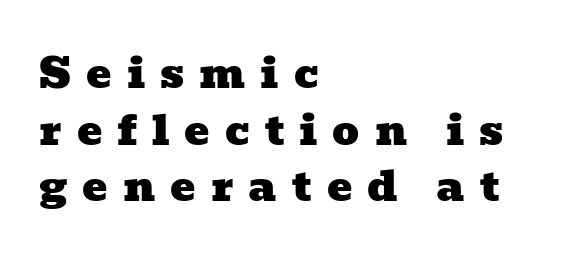
The image shows 42 px wide serif type; set left-aligned, normal line spacing (1.35x), unusually wide letter spacing (+0.36 em), not underlined; low stroke contrast and a medium x-height.
